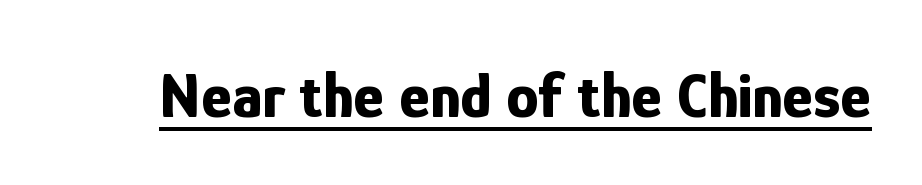
{"serif": "no", "italic": "no", "bold": "yes", "weight": "bold", "width": "condensed", "stroke_contrast": "low", "x_height": "medium", "monospaced": "no", "underline": "yes", "letter_spacing": "normal", "letter_spacing_em": 0.0, "glyph_px": 65}
